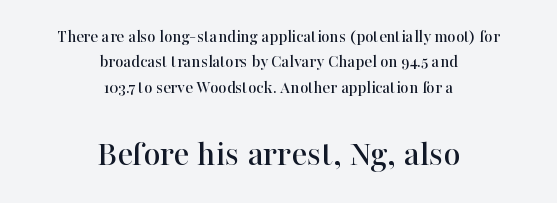
Q: Is the text italic (slanted)? A: No, it is upright.
Q: Is the typeface a serif or a sans-serif typeface? A: Serif.
Q: Is the text underlined? A: No.
Q: How is the paragraph aligned? A: Centered.
Q: Is the spacing between letters normal or unusually wide? A: Normal.
Q: Is the spacing between lines tight, normal or loose? A: Normal.
Q: Which block of text is set in a larger size, the first (top) or the second (bottom)? A: The second (bottom) one.
Q: Width (condensed, normal, or wide)? A: Normal.
Q: Stroke contrast? A: High.
Q: x-height? A: Medium.
Q: Monospaced? A: No.
